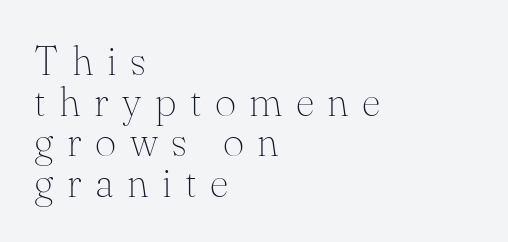
Only glyphs here, with clear space below each row. These lines are rendered in a variable-pitch font. Type style note: has serifs. Summary of weight: not heavy and not bold. The ragged edge is on the right, which tells us the setting is flush left.
